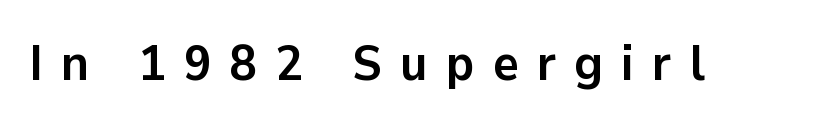
{"serif": "no", "italic": "no", "bold": "yes", "weight": "semibold", "width": "normal", "stroke_contrast": "low", "x_height": "medium", "monospaced": "no", "underline": "no", "letter_spacing": "wide", "letter_spacing_em": 0.36, "glyph_px": 50}
